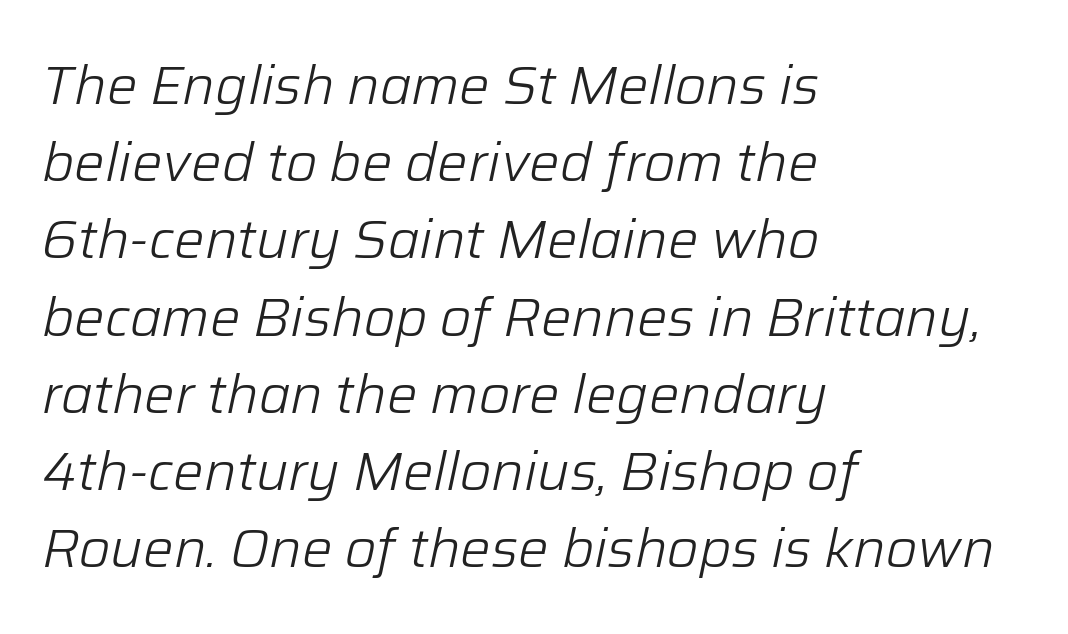
Q: Is the text bold? A: No.
Q: Is the text italic (slanted)? A: Yes, it leans right by about 12 degrees.
Q: Is the text underlined? A: No.
Q: How is the paragraph aligned? A: Left-aligned.
Q: Is the spacing between letters normal or unusually wide? A: Normal.
Q: Is the spacing between lines tight, normal or loose? A: Normal.
Q: Width (condensed, normal, or wide)? A: Normal.
Q: Stroke contrast? A: Low.
Q: x-height? A: Medium.
Q: Monospaced? A: No.
